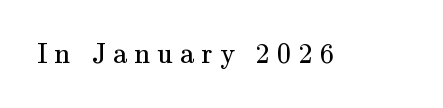
{"serif": "yes", "italic": "no", "bold": "no", "weight": "regular", "width": "normal", "stroke_contrast": "medium", "x_height": "small", "monospaced": "no", "underline": "no", "letter_spacing": "wide", "letter_spacing_em": 0.26, "glyph_px": 28}
